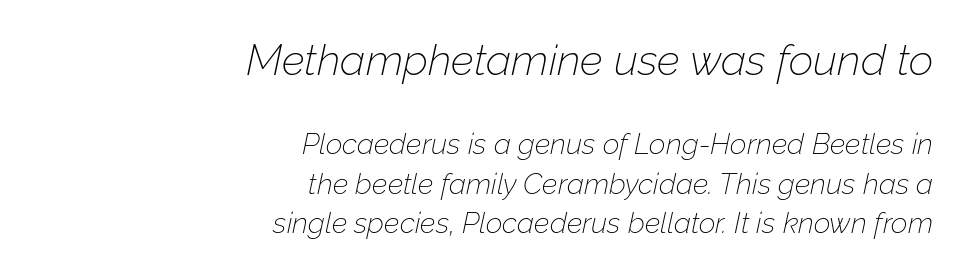
The image shows 43 px thin type, italic (leaning right); set right-aligned, normal line spacing (1.35x), normal letter spacing, not underlined; the first (top) block is 1.48x larger; low stroke contrast and a medium x-height.
